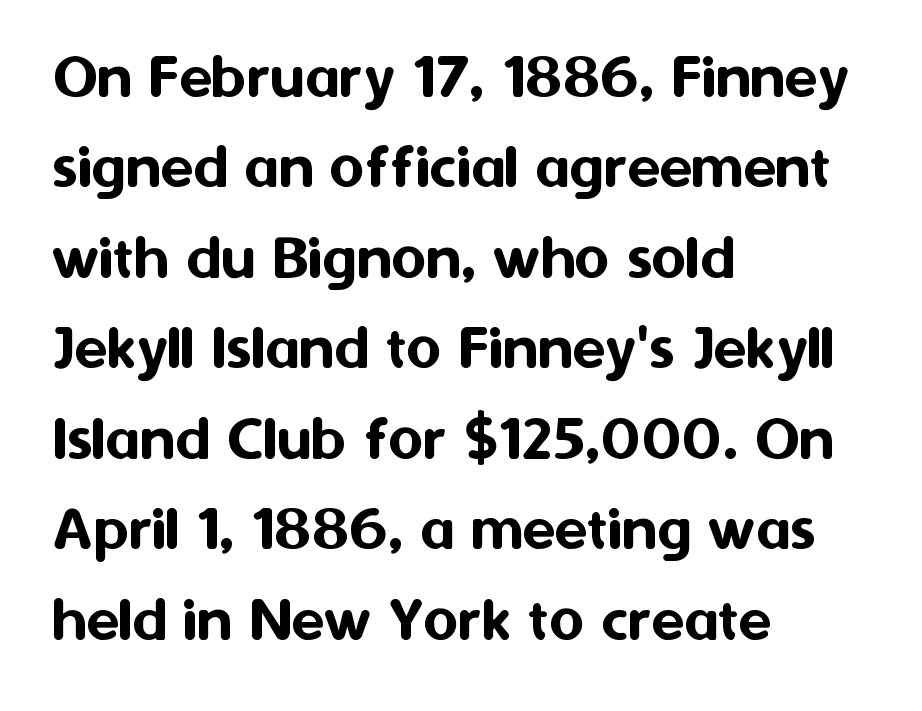
Regarding serifs, this sample does without them. The passage shown has conventional tracking throughout. The passage shown stacks its lines at a standard gap. Spacing verdict: proportional, widths tailored to each character. In CSS terms this would be text-align: left.
